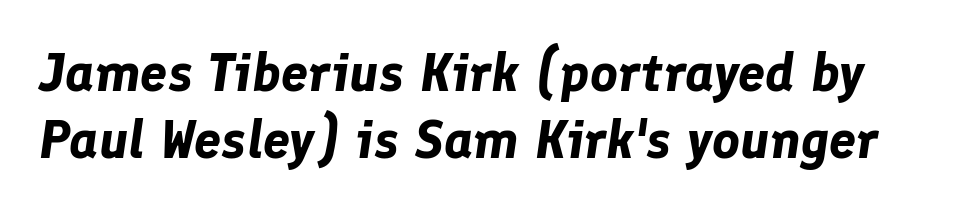
One glance says typical: line gaps are just what's usual. A typesetter would call this zero additional tracking. The letters advance in unequal steps, a hallmark of proportional type. Posture: slanted. The sample has been set heavy, in full bold.
